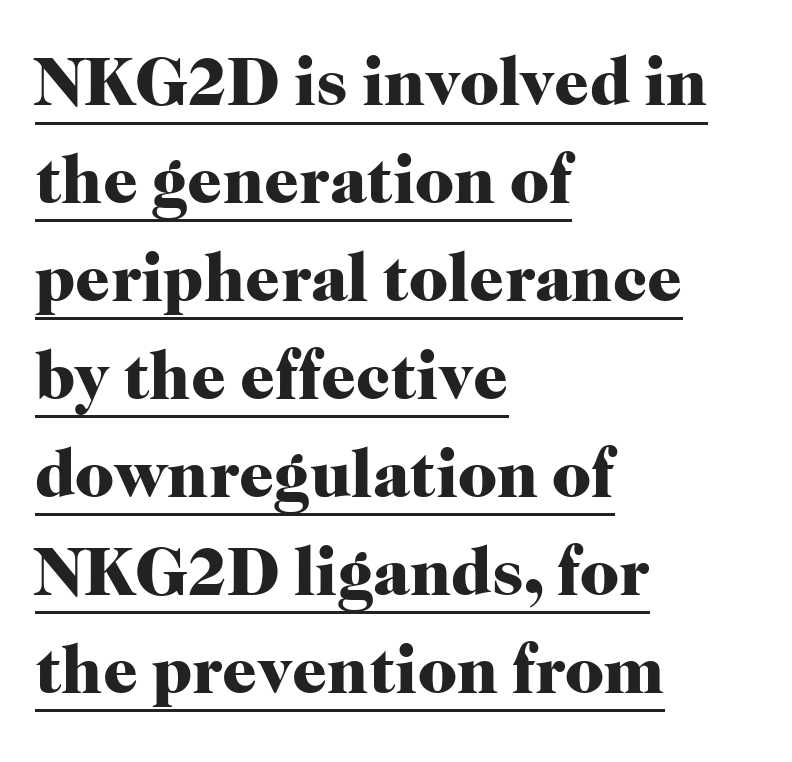
This sample carries an underscore along the baseline area. The ragged edge is on the right, which tells us the setting is flush left. You can tell it's not italic because the verticals are truly vertical. This sample keeps an unexceptional amount of space between lines. Character widths vary here, with narrow letters taking less room than wide ones. Caption: standard tracking, unaltered.
